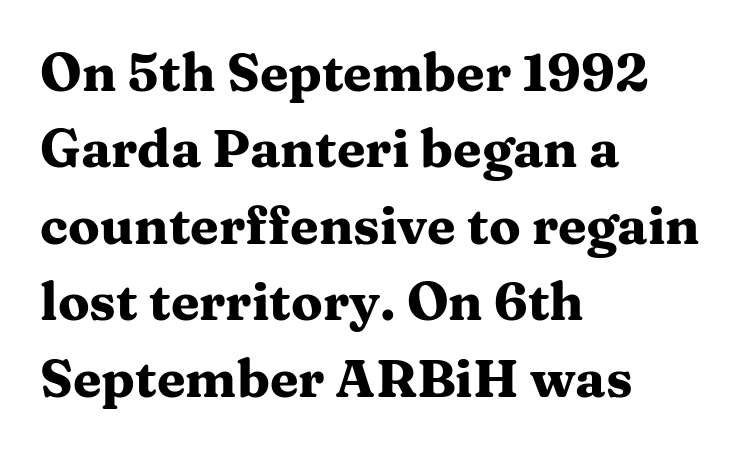
One-word summary of the alignment: left. The designer went with a serif here, giving each stem small feet. Looks like regular typesetting: each glyph gets only the width it needs. It's the straight-up-and-down kind of type.
